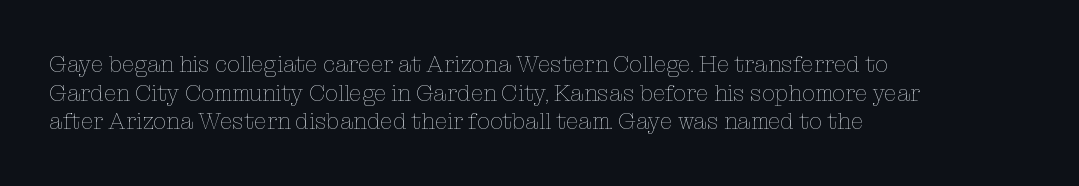
Q: Is the text bold? A: No.
Q: Is the text italic (slanted)? A: No, it is upright.
Q: Is the text underlined? A: No.
Q: How is the paragraph aligned? A: Left-aligned.
Q: Is the spacing between letters normal or unusually wide? A: Normal.
